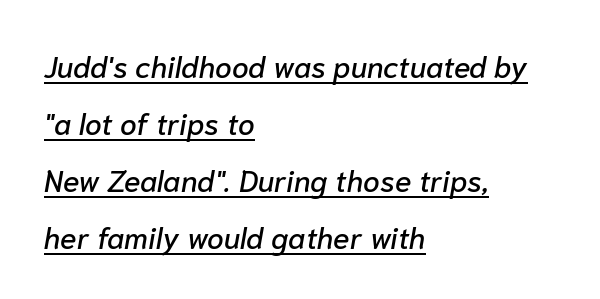
Q: Is the text italic (slanted)? A: Yes, it leans right by about 10 degrees.
Q: Is the text underlined? A: Yes.
Q: How is the paragraph aligned? A: Left-aligned.
Q: Is the spacing between letters normal or unusually wide? A: Normal.
Q: Is the spacing between lines tight, normal or loose? A: Loose.
Q: Width (condensed, normal, or wide)? A: Normal.
Q: Stroke contrast? A: Low.
Q: x-height? A: Medium.
Q: Monospaced? A: No.
